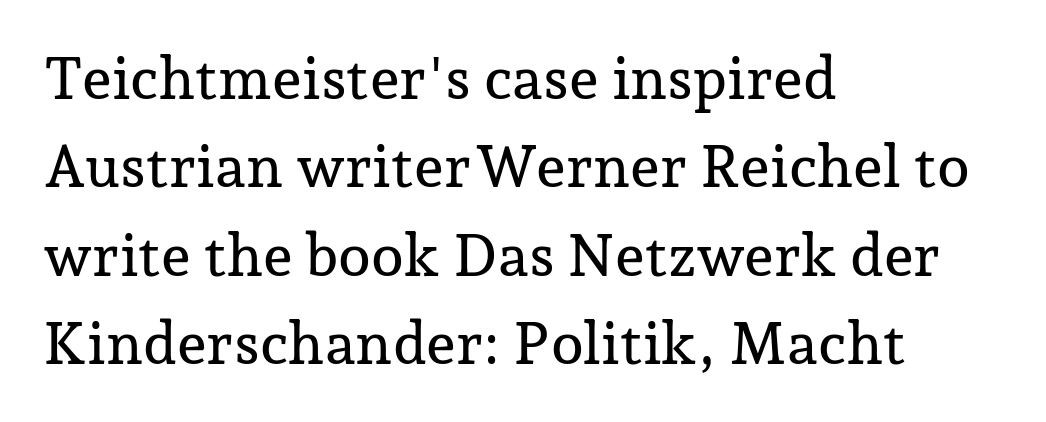
The image shows 59 px serif type, upright; set left-aligned, normal line spacing (1.5x), normal letter spacing, not underlined; low stroke contrast and a medium x-height.
